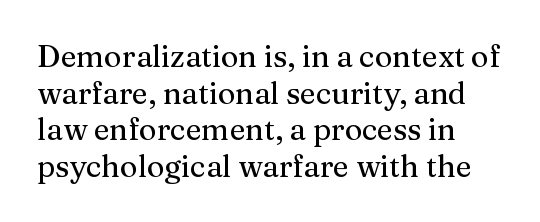
Q: Is the text italic (slanted)? A: No, it is upright.
Q: Is the typeface a serif or a sans-serif typeface? A: Serif.
Q: Is the text underlined? A: No.
Q: How is the paragraph aligned? A: Left-aligned.
Q: Is the spacing between letters normal or unusually wide? A: Normal.
Q: Width (condensed, normal, or wide)? A: Normal.
Q: Stroke contrast? A: Medium.
Q: x-height? A: Medium.
Q: Monospaced? A: No.
